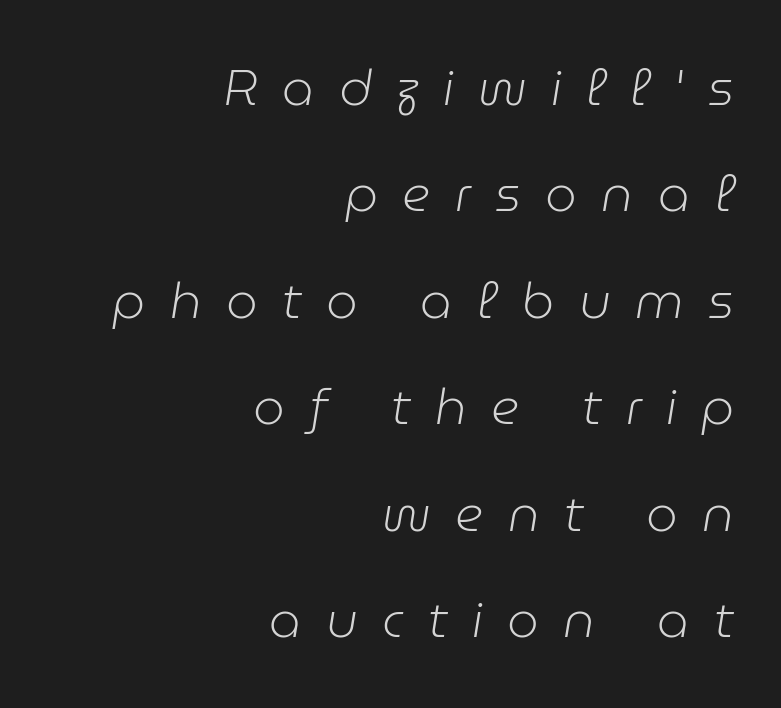
Q: Is the text bold? A: No.
Q: Is the text italic (slanted)? A: Yes, it leans right by about 9 degrees.
Q: Is the text underlined? A: No.
Q: How is the paragraph aligned? A: Right-aligned.
Q: Is the spacing between letters normal or unusually wide? A: Unusually wide.
Q: Is the spacing between lines tight, normal or loose? A: Loose.
Q: Width (condensed, normal, or wide)? A: Normal.
Q: Stroke contrast? A: Low.
Q: x-height? A: Medium.
Q: Monospaced? A: No.
